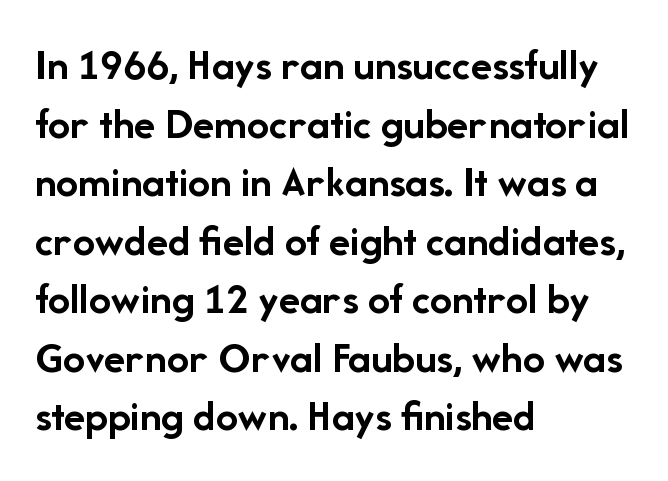
The image shows 44 px semibold sans-serif type, upright; set left-aligned, normal line spacing (1.33x), normal letter spacing, not underlined; low stroke contrast and a medium x-height.
